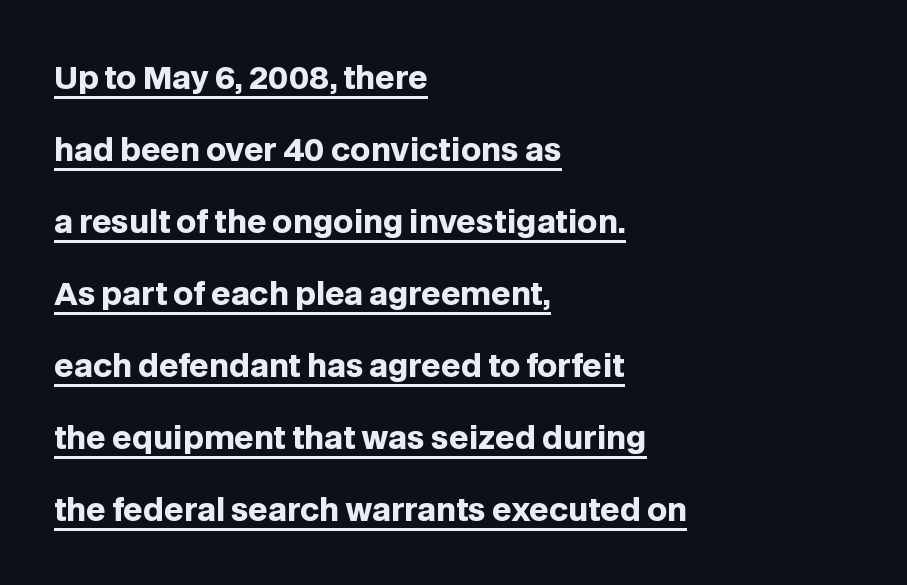
The image shows 31 px heavy sans-serif type, upright; set left-aligned, loose line spacing (2.32x), normal letter spacing, underlined; low stroke contrast and a large x-height.
